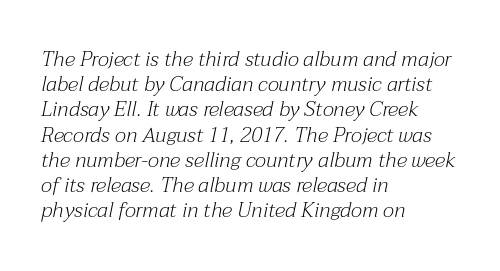
The image shows 21 px text type, italic (leaning right); set left-aligned, line spacing 1.2x, normal letter spacing, not underlined.
